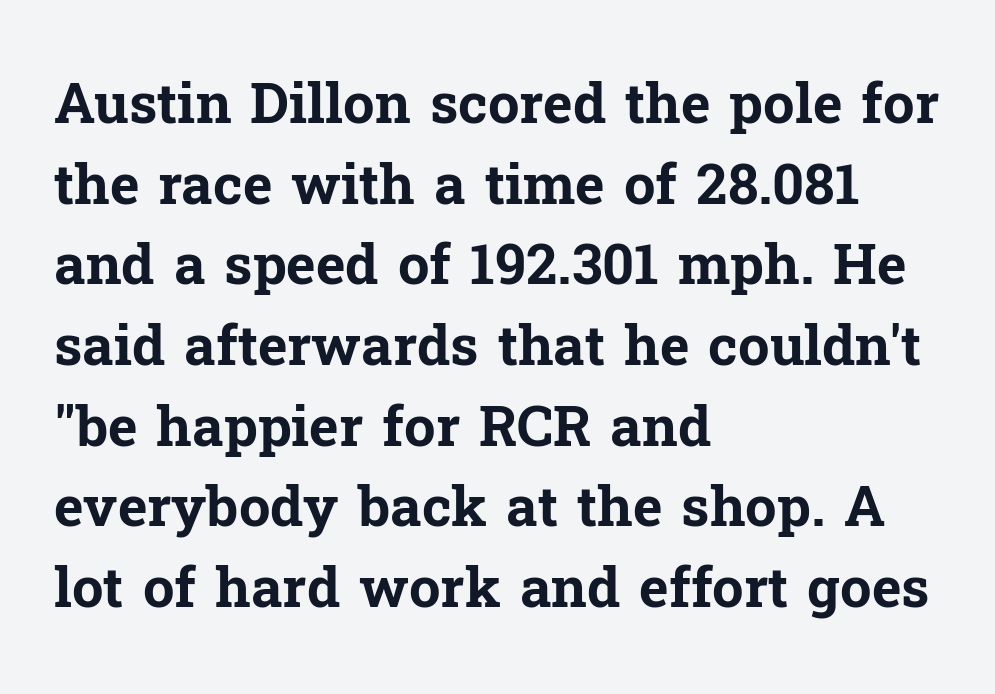
{"serif": "yes", "italic": "no", "bold": "yes", "weight": "bold", "width": "normal", "stroke_contrast": "low", "x_height": "medium", "monospaced": "no", "underline": "no", "align": "left", "line_spacing": "normal", "line_spacing_ratio": 1.44, "letter_spacing": "normal", "letter_spacing_em": 0.0, "glyph_px": 56}
